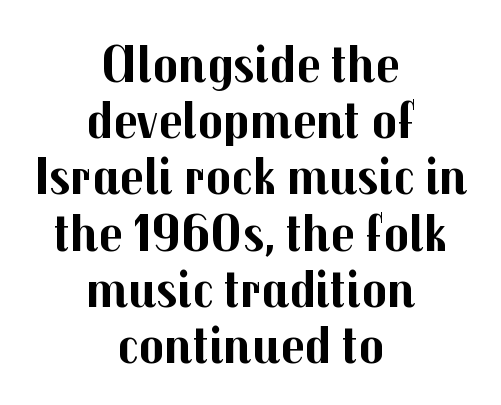
{"serif": "no", "italic": "no", "bold": "yes", "weight": "bold", "width": "normal", "stroke_contrast": "medium", "x_height": "medium", "monospaced": "no", "underline": "no", "align": "center", "line_spacing": "tight", "line_spacing_ratio": 1.06, "letter_spacing": "normal", "letter_spacing_em": 0.0, "glyph_px": 53}
